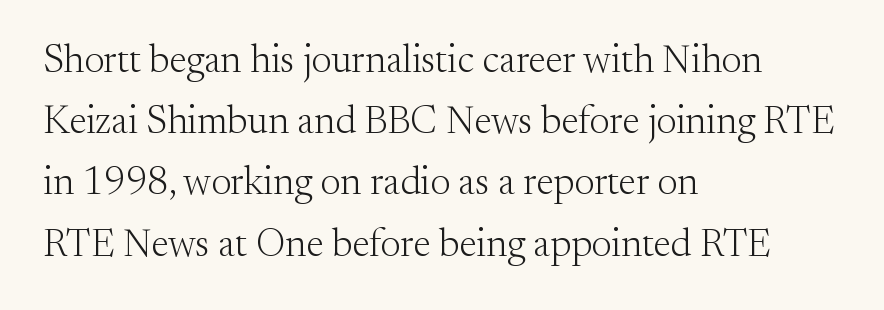
Q: Is the text bold? A: No.
Q: Is the text italic (slanted)? A: No, it is upright.
Q: Is the typeface a serif or a sans-serif typeface? A: Serif.
Q: Is the text underlined? A: No.
Q: How is the paragraph aligned? A: Left-aligned.
Q: Is the spacing between letters normal or unusually wide? A: Normal.
Q: Is the spacing between lines tight, normal or loose? A: Normal.
Q: Width (condensed, normal, or wide)? A: Normal.
Q: Stroke contrast? A: Medium.
Q: x-height? A: Small.
Q: Monospaced? A: No.
